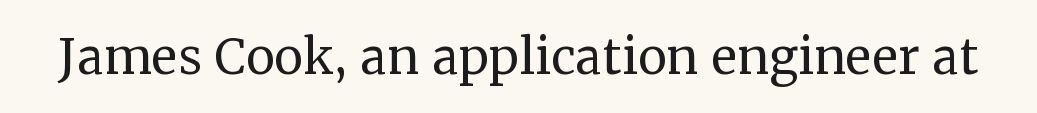
Q: Is the text bold? A: No.
Q: Is the text italic (slanted)? A: No, it is upright.
Q: Is the typeface a serif or a sans-serif typeface? A: Serif.
Q: Is the text underlined? A: No.
Q: Is the spacing between letters normal or unusually wide? A: Normal.
Q: Width (condensed, normal, or wide)? A: Normal.
Q: Stroke contrast? A: Medium.
Q: x-height? A: Medium.
Q: Monospaced? A: No.
